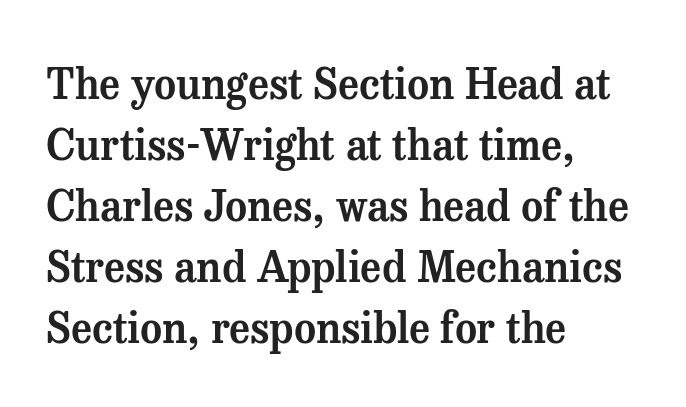
What stands out about the letter spacing? Nothing — it is the standard amount. The lines are quadded left. Each row of text sits above clean, open space. A roman cut, with each character standing at attention. Character widths vary here, with narrow letters taking less room than wide ones.
